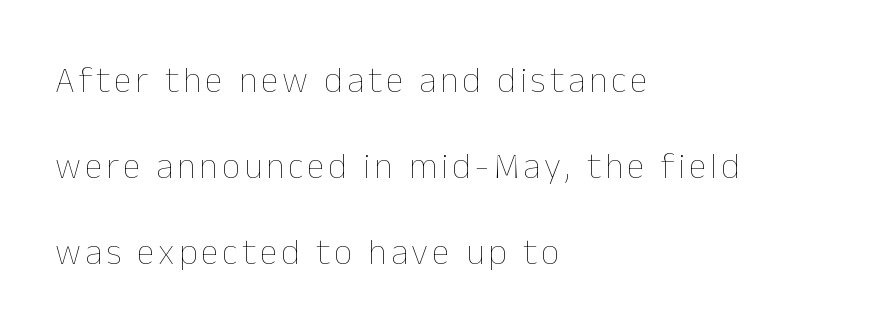
The image shows 36 px thin type, upright; set left-aligned, loose line spacing (2.39x), not underlined; low stroke contrast and a medium x-height.
